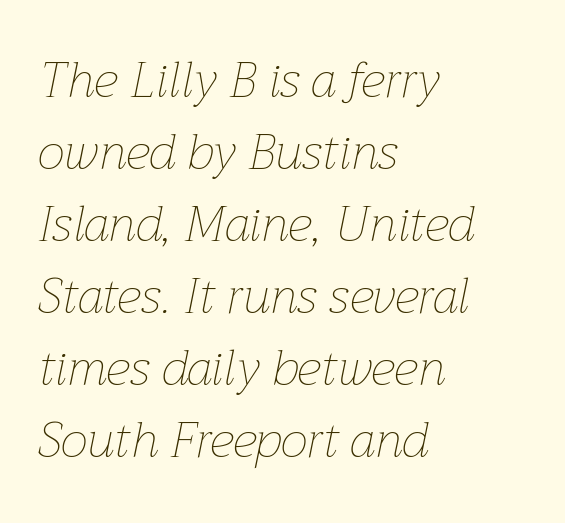
{"italic": "yes", "lean": "right", "slant_degrees": 12, "bold": "no", "weight": "thin", "width": "normal", "stroke_contrast": "low", "x_height": "medium", "monospaced": "no", "underline": "no", "align": "left", "line_spacing": "normal", "line_spacing_ratio": 1.47, "letter_spacing": "normal", "letter_spacing_em": 0.0, "glyph_px": 49}
